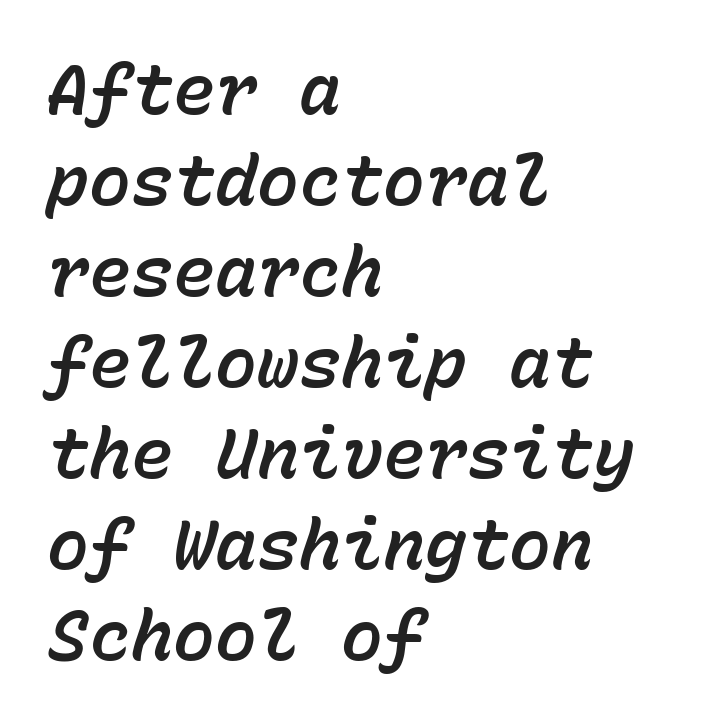
The image shows 70 px text type, italic (leaning right), monospaced; set left-aligned, normal line spacing (1.3x), normal letter spacing, not underlined; low stroke contrast and a medium x-height.
